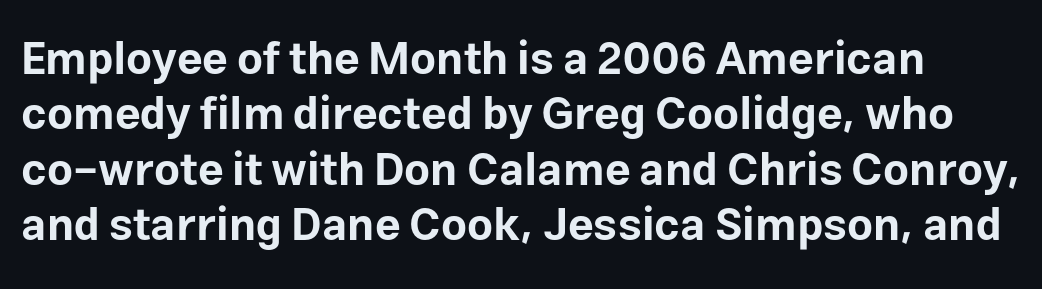
Standard letterfit; no display-style spreading of the glyphs. Thick stems and heavy bowls — unmistakably bold. Lines of text with bare space underneath. Tall strokes in this sample are plumb rather than angled. A typesetter would call this proportional, since set widths differ per character. Stroke terminals: plain, sans-serif.
